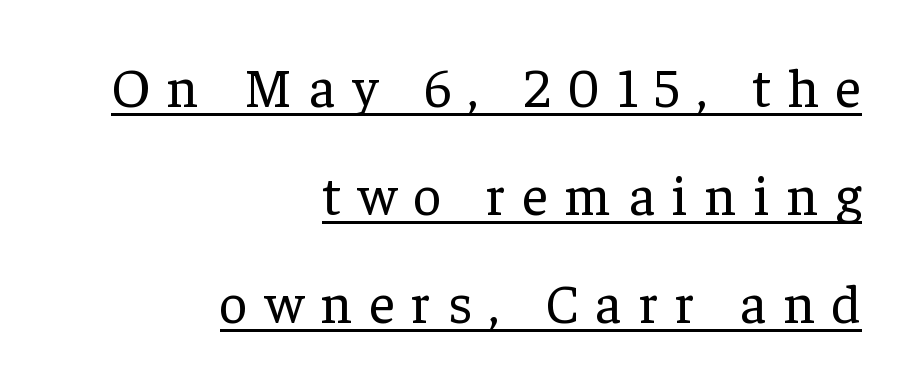
The typesetting does not lean heavy: it is not bold. Font category for this specimen: serif. This rendering uses right alignment, leaving the left contour irregular. Posture: straight, roman, zero tilt. Underlined type.
